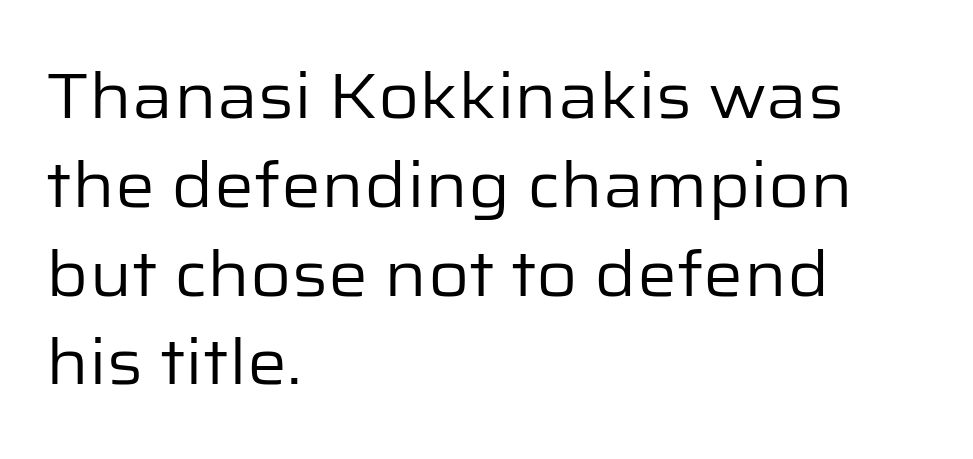
Q: Is the text bold? A: No.
Q: Is the text italic (slanted)? A: No, it is upright.
Q: Is the typeface a serif or a sans-serif typeface? A: Sans-serif.
Q: Is the text underlined? A: No.
Q: How is the paragraph aligned? A: Left-aligned.
Q: Is the spacing between letters normal or unusually wide? A: Normal.
Q: Is the spacing between lines tight, normal or loose? A: Normal.
Q: Width (condensed, normal, or wide)? A: Normal.
Q: Stroke contrast? A: Low.
Q: x-height? A: Medium.
Q: Monospaced? A: No.
